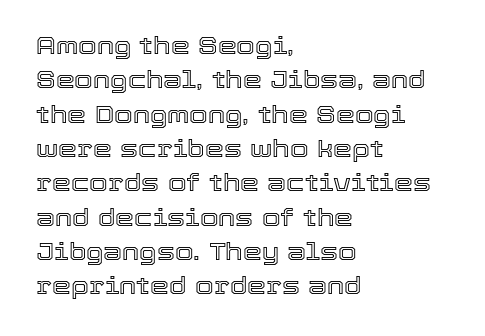
Q: Is the text italic (slanted)? A: No, it is upright.
Q: Is the text underlined? A: No.
Q: How is the paragraph aligned? A: Left-aligned.
Q: Is the spacing between letters normal or unusually wide? A: Normal.
Q: Is the spacing between lines tight, normal or loose? A: Normal.
